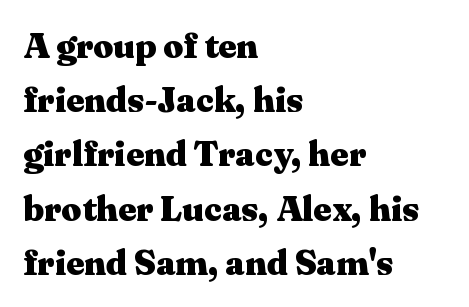
{"serif": "yes", "italic": "no", "bold": "yes", "weight": "heavy", "width": "wide", "stroke_contrast": "medium", "x_height": "medium", "monospaced": "no", "underline": "no", "align": "left", "line_spacing": "normal", "line_spacing_ratio": 1.55, "letter_spacing": "normal", "letter_spacing_em": 0.0, "glyph_px": 35}
